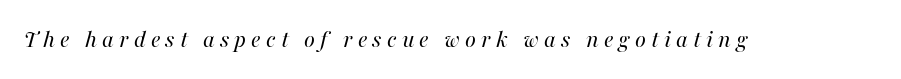
Italic? Definitely — the glyphs are oblique. The letterforms sit at book weight or below. The gap between lines stays unmarked. Spacing between characters has been opened up far beyond the box default.
